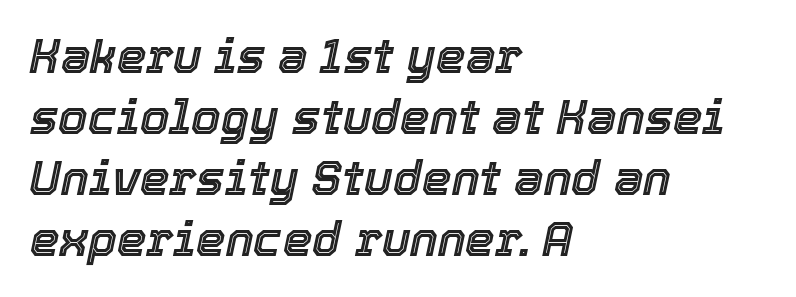
{"italic": "yes", "lean": "right", "slant_degrees": 12, "width": "normal", "x_height": "medium", "monospaced": "no", "underline": "no", "align": "left", "line_spacing": "normal", "line_spacing_ratio": 1.3, "letter_spacing": "normal", "letter_spacing_em": 0.0, "glyph_px": 47}
